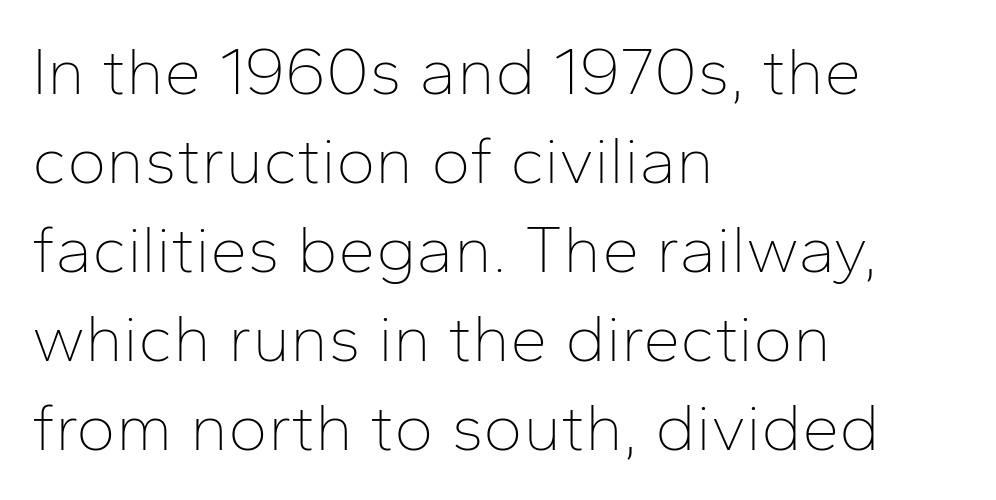
{"serif": "no", "italic": "no", "bold": "no", "weight": "thin", "width": "normal", "stroke_contrast": "low", "x_height": "medium", "monospaced": "no", "underline": "no", "align": "left", "line_spacing": "normal", "line_spacing_ratio": 1.33, "letter_spacing": "normal", "letter_spacing_em": 0.0, "glyph_px": 67}
